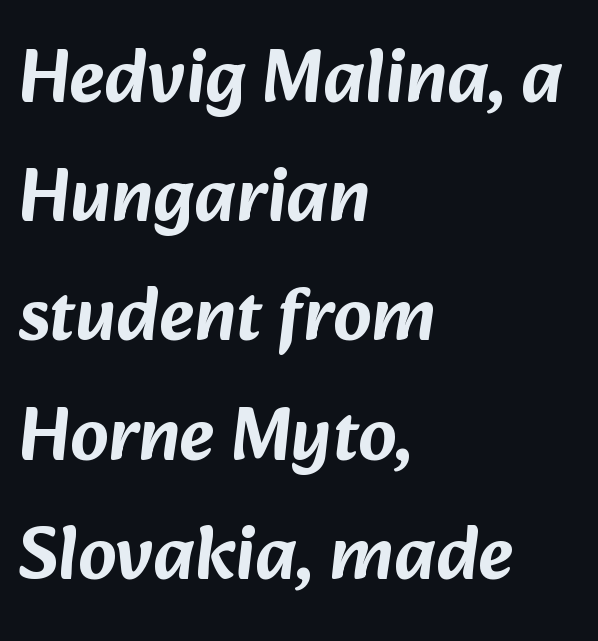
The font family rendered here belongs to the sans-serif group. The passage is arranged the way most books set body copy — flush left. You could not count columns in this text — the font is proportionally spaced. Horizontal bands of white between lines are of average thickness. Underline: absent. Inter-character spacing is left at the font's built-in metrics.
